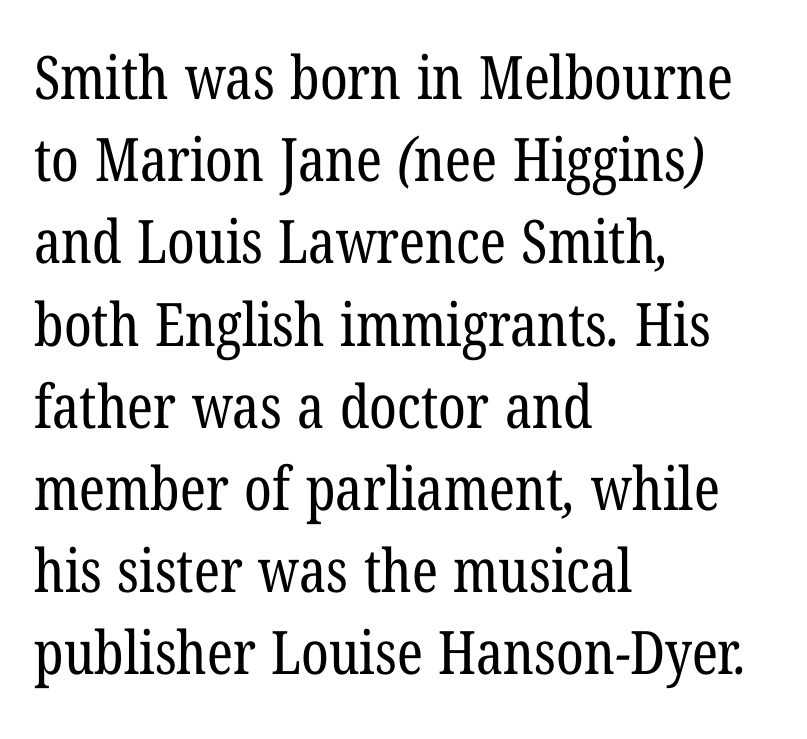
{"serif": "yes", "bold": "no", "weight": "regular", "width": "condensed", "stroke_contrast": "low", "x_height": "medium", "monospaced": "no", "underline": "no", "align": "left", "line_spacing": "normal", "line_spacing_ratio": 1.37, "letter_spacing": "normal", "letter_spacing_em": 0.0, "glyph_px": 60}
